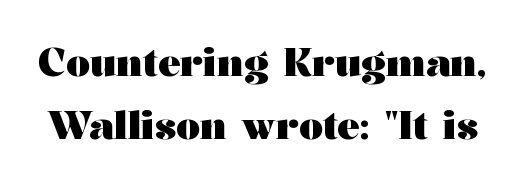
{"serif": "yes", "italic": "no", "bold": "yes", "weight": "heavy", "width": "wide", "stroke_contrast": "medium", "x_height": "medium", "monospaced": "no", "underline": "no", "line_spacing": "normal", "line_spacing_ratio": 1.67, "letter_spacing": "normal", "letter_spacing_em": 0.0, "glyph_px": 38}
